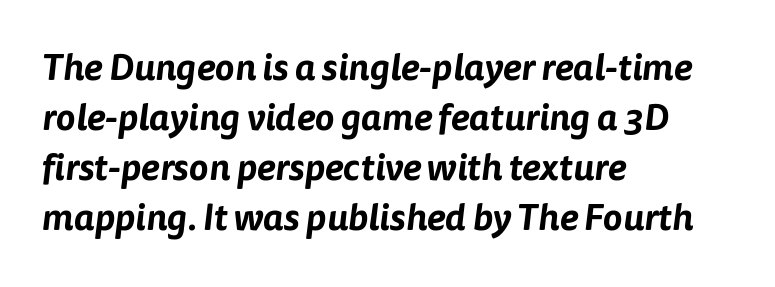
Q: Is the typeface a serif or a sans-serif typeface? A: Sans-serif.
Q: Is the text underlined? A: No.
Q: How is the paragraph aligned? A: Left-aligned.
Q: Is the spacing between letters normal or unusually wide? A: Normal.
Q: Is the spacing between lines tight, normal or loose? A: Normal.
Q: Width (condensed, normal, or wide)? A: Normal.
Q: Stroke contrast? A: Low.
Q: x-height? A: Medium.
Q: Monospaced? A: No.
